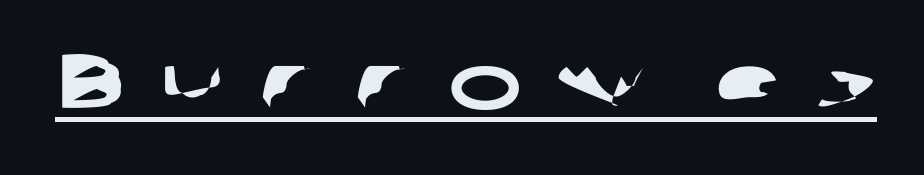
You could only call the tracking loose — the letters float apart. The words here are underlined. Font category for this specimen: sans-serif. Is this a fixed-width face? No — the glyphs have proportional, varying widths.
